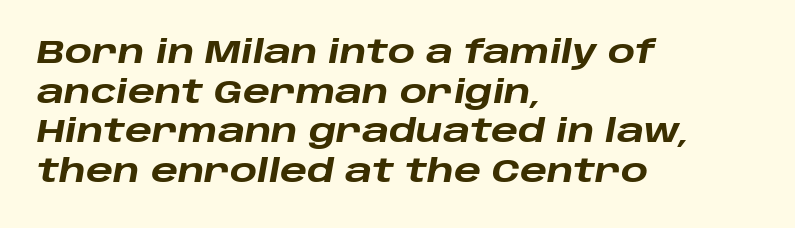
Q: Is the text bold? A: Yes.
Q: Is the text italic (slanted)? A: Yes, it leans right by about 10 degrees.
Q: Is the text underlined? A: No.
Q: How is the paragraph aligned? A: Left-aligned.
Q: Is the spacing between letters normal or unusually wide? A: Normal.
Q: Width (condensed, normal, or wide)? A: Wide.
Q: Stroke contrast? A: Low.
Q: x-height? A: Large.
Q: Monospaced? A: No.
